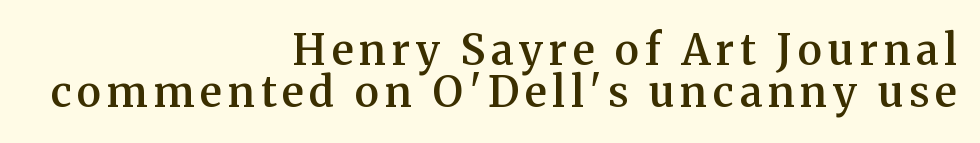
The image shows 42 px semibold serif type, upright; set right-aligned, tight line spacing (1.01x), not underlined; medium stroke contrast and a medium x-height.
